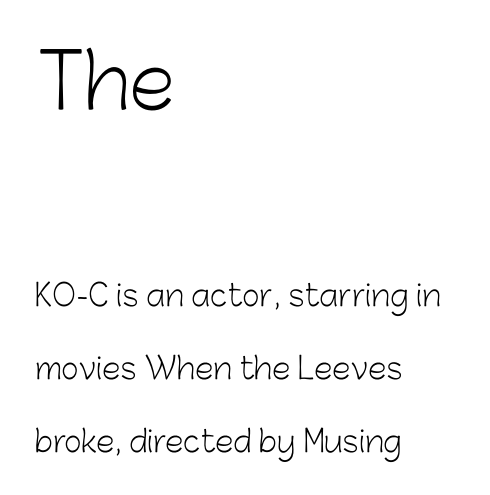
The image shows 75 px light sans-serif type, upright; set left-aligned, loose line spacing (2.42x), normal letter spacing, not underlined; the first (top) block is 2.5x larger; low stroke contrast and a medium x-height.
